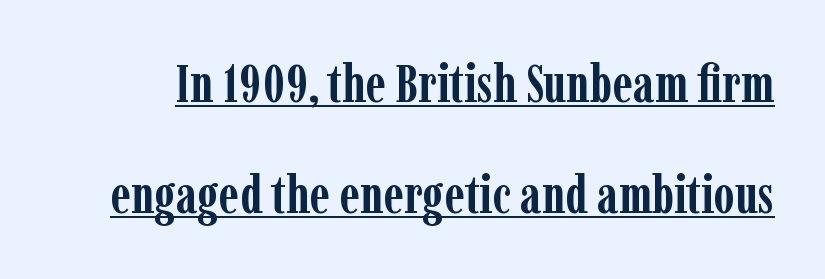
Q: Is the text bold? A: Yes.
Q: Is the text italic (slanted)? A: No, it is upright.
Q: Is the typeface a serif or a sans-serif typeface? A: Serif.
Q: Is the text underlined? A: Yes.
Q: Is the spacing between letters normal or unusually wide? A: Normal.
Q: Is the spacing between lines tight, normal or loose? A: Loose.
Q: Width (condensed, normal, or wide)? A: Condensed.
Q: Stroke contrast? A: Low.
Q: x-height? A: Medium.
Q: Monospaced? A: No.
